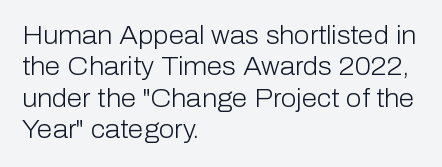
Q: Is the text bold? A: No.
Q: Is the text italic (slanted)? A: No, it is upright.
Q: Is the text underlined? A: No.
Q: How is the paragraph aligned? A: Left-aligned.
Q: Is the spacing between letters normal or unusually wide? A: Normal.
Q: Is the spacing between lines tight, normal or loose? A: Normal.
